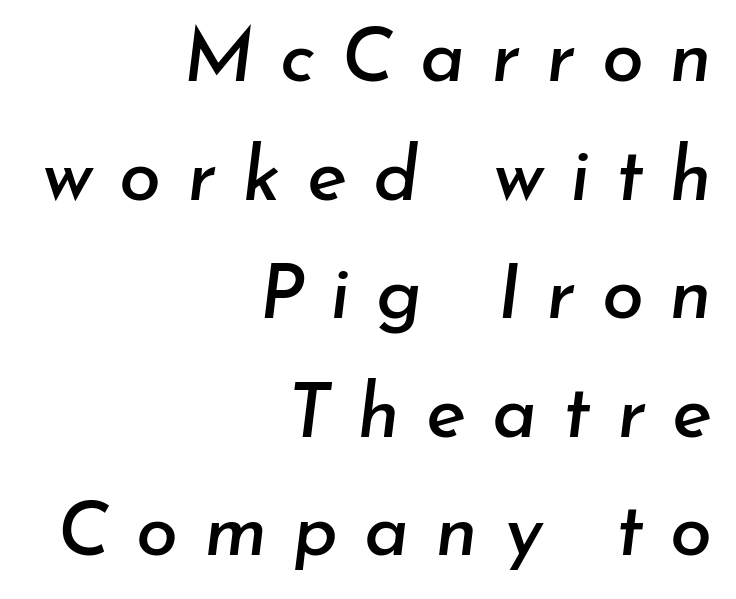
{"italic": "yes", "lean": "right", "slant_degrees": 7, "width": "normal", "stroke_contrast": "low", "x_height": "small", "monospaced": "no", "underline": "no", "align": "right", "line_spacing": "normal", "line_spacing_ratio": 1.56, "letter_spacing": "wide", "letter_spacing_em": 0.34, "glyph_px": 76}
